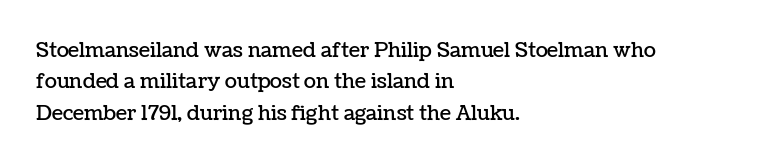
{"italic": "no", "underline": "no", "align": "left", "line_spacing": "normal", "line_spacing_ratio": 1.57, "letter_spacing": "normal", "letter_spacing_em": 0.0, "glyph_px": 20}
